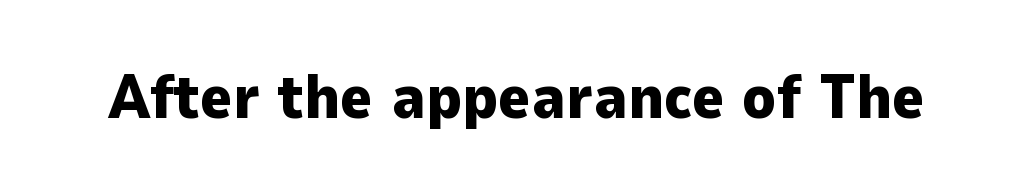
The image shows 62 px heavy sans-serif type, upright; set normal letter spacing, not underlined; low stroke contrast and a medium x-height.
